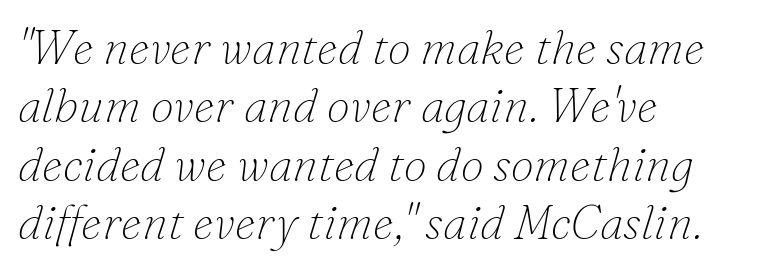
The face used here is proportionally spaced, like ordinary book or web type. Decoration check: the copy has no underline. The rendering applies a slant to the glyphs. The typesetter chose a ragged-right arrangement here. Old-style or modern, the face here clearly has serifs. A quiet, ordinary-to-light weight characterises the typeface.
